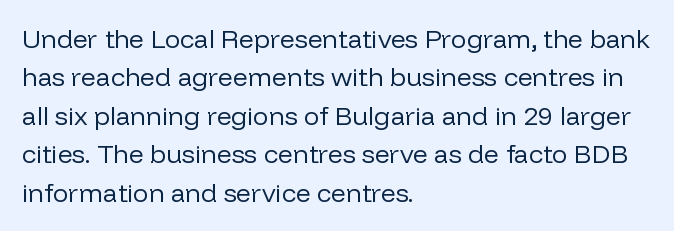
{"italic": "no", "bold": "no", "underline": "no", "align": "left", "line_spacing": "normal", "line_spacing_ratio": 1.48, "letter_spacing": "normal", "letter_spacing_em": 0.0, "glyph_px": 26}
